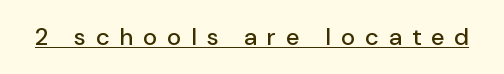
Q: Is the text italic (slanted)? A: No, it is upright.
Q: Is the text underlined? A: Yes.
Q: Is the spacing between letters normal or unusually wide? A: Unusually wide.
